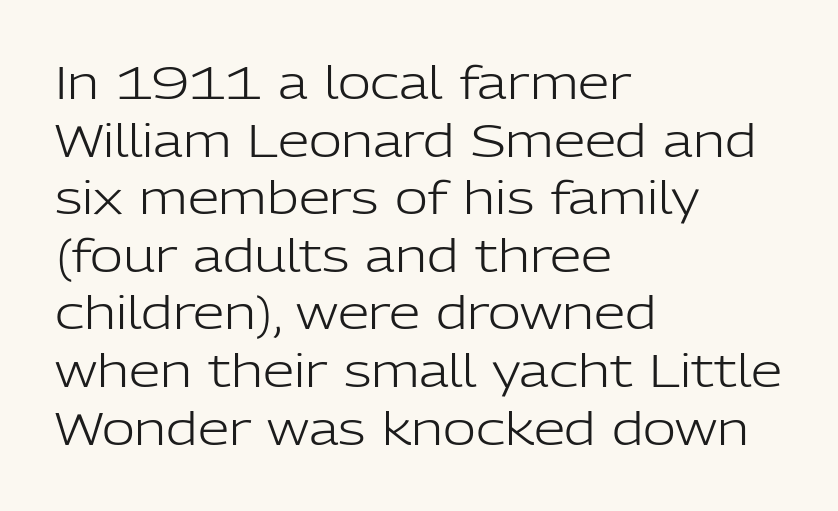
The image shows 45 px light sans-serif type, upright; set left-aligned, normal line spacing (1.28x), normal letter spacing, not underlined; low stroke contrast and a medium x-height.
